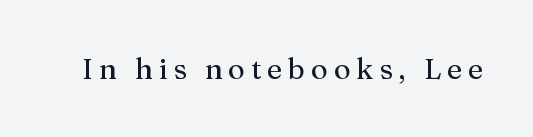
The image shows 29 px serif type, upright; set unusually wide letter spacing (+0.2 em), not underlined; medium stroke contrast and a medium x-height.
